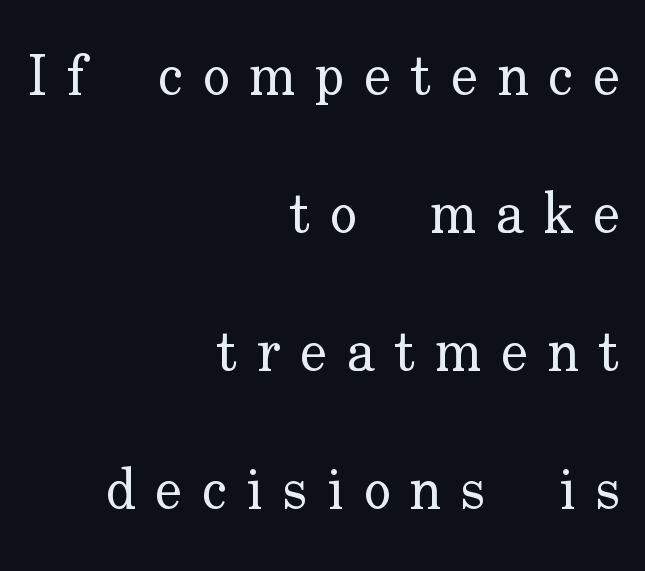
{"serif": "yes", "italic": "no", "bold": "no", "weight": "regular", "width": "normal", "stroke_contrast": "low", "x_height": "small", "monospaced": "no", "underline": "no", "align": "right", "line_spacing": "loose", "line_spacing_ratio": 2.42, "letter_spacing": "wide", "letter_spacing_em": 0.34, "glyph_px": 57}
